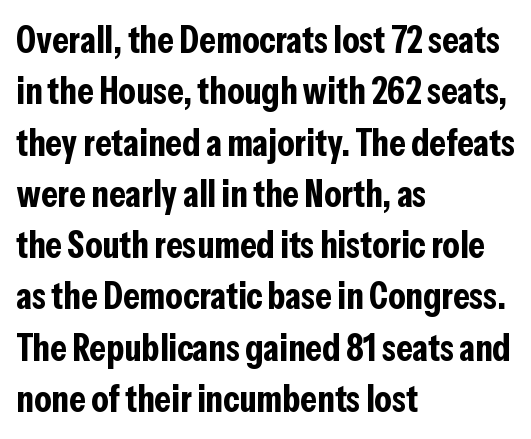
The image shows 38 px bold, condensed sans-serif type, upright; set left-aligned, normal line spacing (1.35x), normal letter spacing, not underlined; low stroke contrast and a medium x-height.
